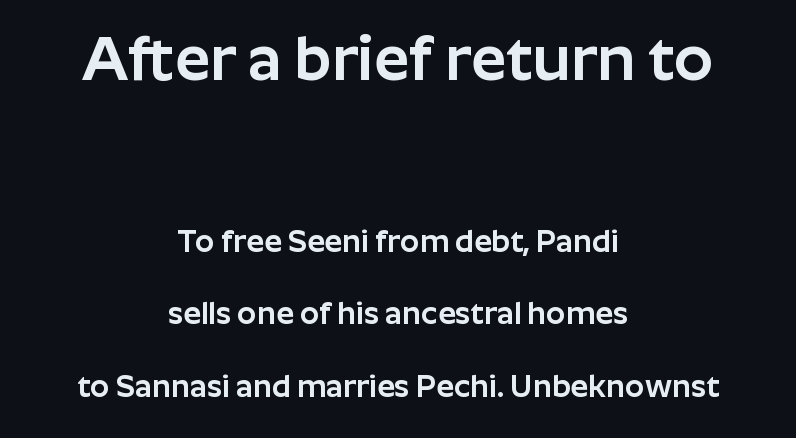
{"serif": "no", "italic": "no", "width": "normal", "stroke_contrast": "low", "x_height": "medium", "monospaced": "no", "underline": "no", "align": "center", "line_spacing": "loose", "line_spacing_ratio": 2.34, "letter_spacing": "normal", "letter_spacing_em": 0.0, "larger_block": "first", "size_ratio": 2.0, "glyph_px": 62}
